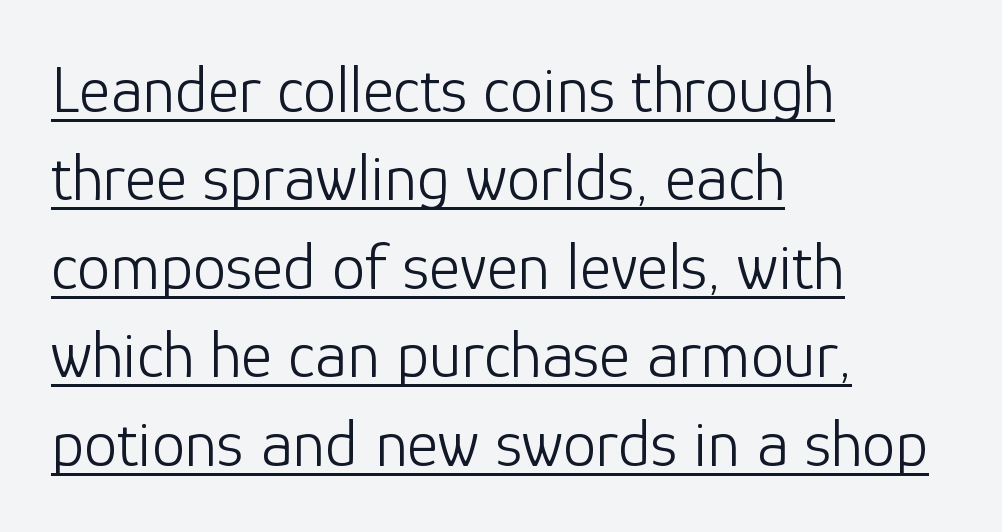
{"serif": "no", "italic": "no", "bold": "no", "weight": "light", "width": "normal", "stroke_contrast": "low", "x_height": "medium", "monospaced": "no", "underline": "yes", "align": "left", "line_spacing": "normal", "line_spacing_ratio": 1.32, "letter_spacing": "normal", "letter_spacing_em": 0.0, "glyph_px": 67}
